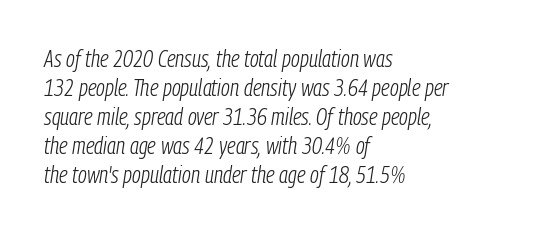
The image shows 23 px text type, italic (leaning right); set left-aligned, normal line spacing (1.26x), normal letter spacing, not underlined.
